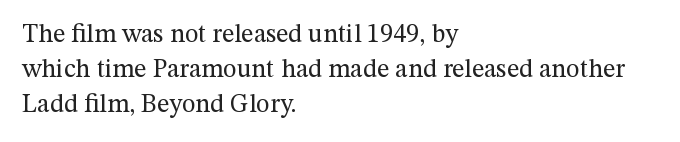
Q: Is the text bold? A: No.
Q: Is the text italic (slanted)? A: No, it is upright.
Q: Is the text underlined? A: No.
Q: How is the paragraph aligned? A: Left-aligned.
Q: Is the spacing between letters normal or unusually wide? A: Normal.
Q: Is the spacing between lines tight, normal or loose? A: Normal.
